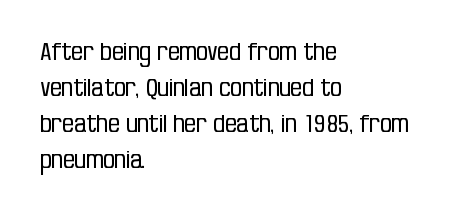
Q: Is the text bold? A: No.
Q: Is the text italic (slanted)? A: No, it is upright.
Q: Is the text underlined? A: No.
Q: How is the paragraph aligned? A: Left-aligned.
Q: Is the spacing between letters normal or unusually wide? A: Normal.
Q: Is the spacing between lines tight, normal or loose? A: Normal.
